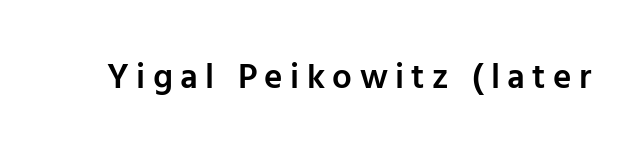
Spacing between characters has been opened up far beyond the box default. The face used here is proportionally spaced, like ordinary book or web type. It's the straight-up-and-down kind of type. The sample has been set in demibold, a notch under bold.
